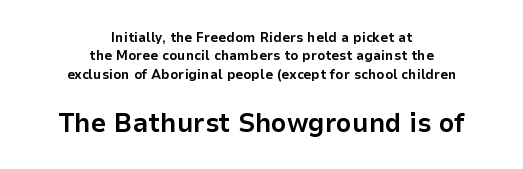
The image shows 27 px bold type, upright; set centered, normal line spacing (1.31x), normal letter spacing, not underlined; the second (bottom) block is 1.93x larger.
